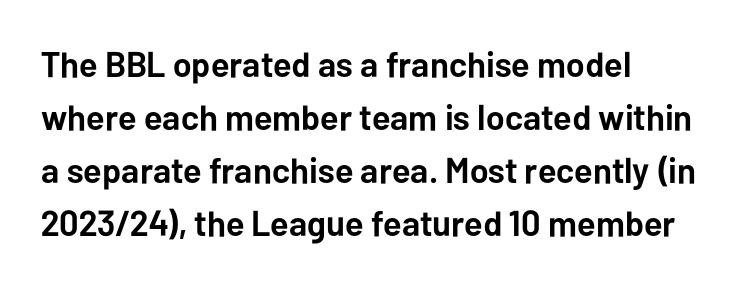
The image shows 36 px semibold sans-serif type, upright; set left-aligned, normal line spacing (1.47x), normal letter spacing, not underlined; low stroke contrast and a medium x-height.
